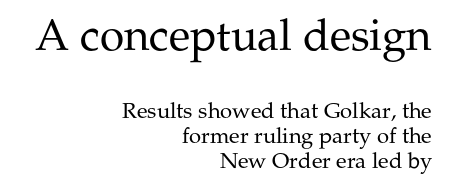
{"serif": "yes", "italic": "no", "bold": "no", "weight": "regular", "width": "normal", "stroke_contrast": "medium", "x_height": "medium", "monospaced": "no", "underline": "no", "align": "right", "line_spacing": "tight", "line_spacing_ratio": 1.12, "letter_spacing": "normal", "letter_spacing_em": 0.0, "larger_block": "first", "size_ratio": 2.0, "glyph_px": 44}
